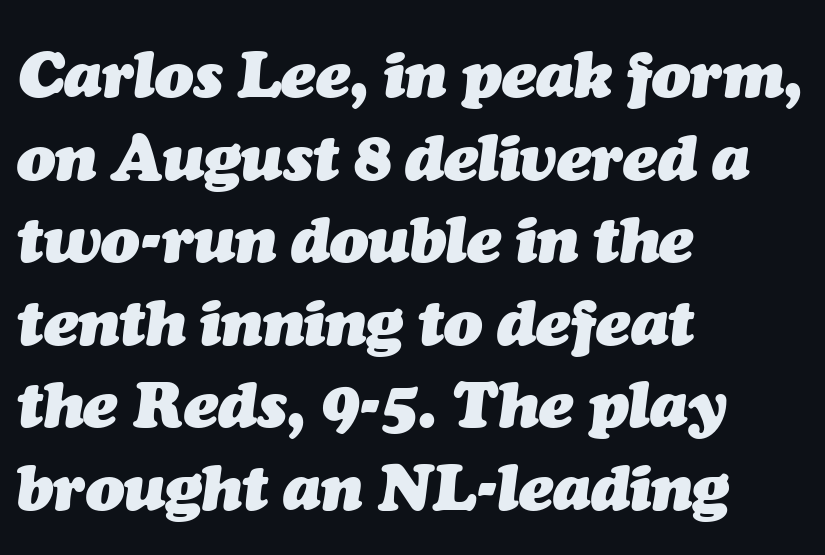
{"italic": "yes", "lean": "right", "slant_degrees": 7, "bold": "yes", "weight": "heavy", "width": "normal", "stroke_contrast": "medium", "x_height": "medium", "monospaced": "no", "underline": "no", "align": "left", "line_spacing": "normal", "line_spacing_ratio": 1.29, "letter_spacing": "normal", "letter_spacing_em": 0.0, "glyph_px": 64}
